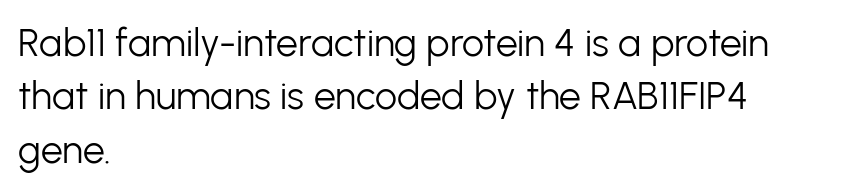
The image shows 39 px light sans-serif type, upright; set left-aligned, normal line spacing (1.37x), normal letter spacing, not underlined; low stroke contrast and a medium x-height.
